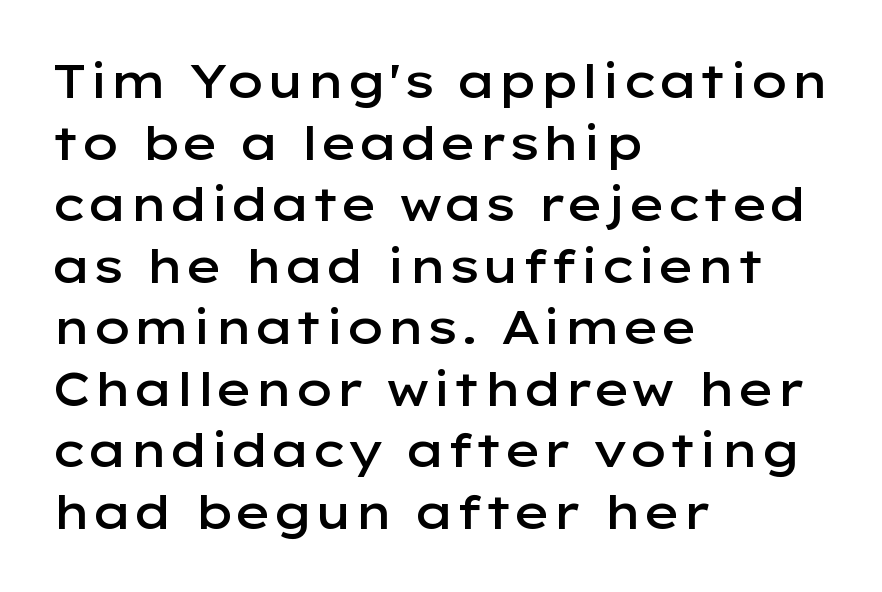
The image shows 47 px semibold, wide sans-serif type, upright; set left-aligned, normal line spacing (1.31x), normal letter spacing, not underlined; low stroke contrast and a medium x-height.
